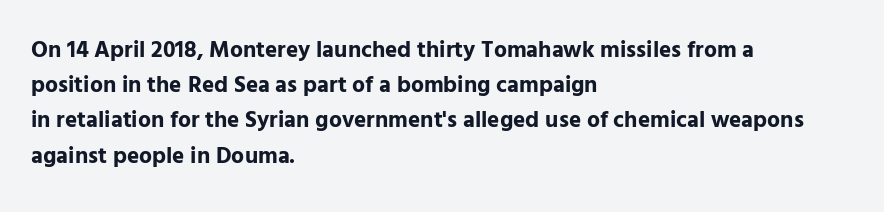
Q: Is the text bold? A: Yes.
Q: Is the text italic (slanted)? A: No, it is upright.
Q: Is the text underlined? A: No.
Q: How is the paragraph aligned? A: Left-aligned.
Q: Is the spacing between letters normal or unusually wide? A: Normal.
Q: Is the spacing between lines tight, normal or loose? A: Normal.
